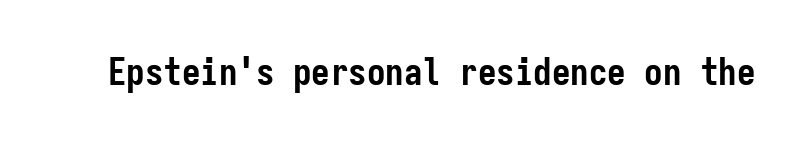
In terms of letterform style, serifs are entirely absent. The rendering uses a bold face; every stroke is thick and dark. The rendering keeps characters at their native spacing. The rendering uses typewriter-style spacing with identical character cells.
